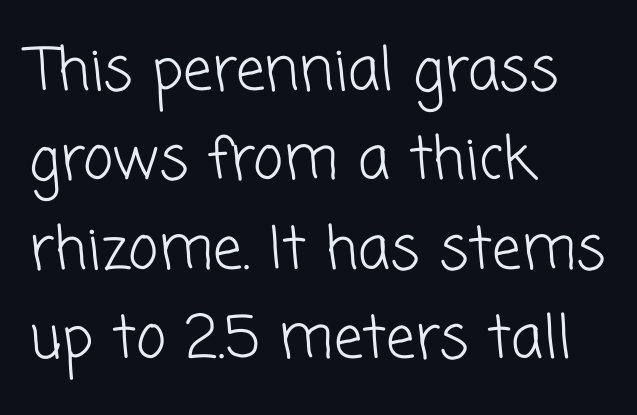
{"serif": "no", "bold": "no", "weight": "light", "width": "normal", "stroke_contrast": "low", "x_height": "medium", "monospaced": "no", "underline": "no", "align": "left", "line_spacing": "normal", "line_spacing_ratio": 1.54, "letter_spacing": "normal", "letter_spacing_em": 0.0, "glyph_px": 58}
